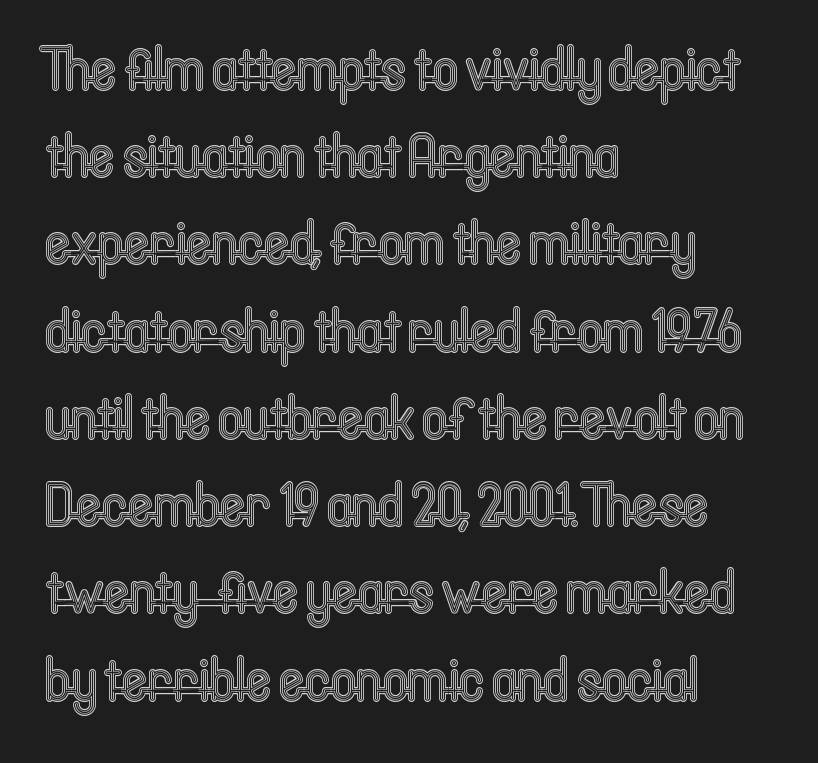
{"italic": "no", "width": "condensed", "x_height": "medium", "monospaced": "no", "underline": "no", "align": "left", "line_spacing": "normal", "line_spacing_ratio": 1.43, "letter_spacing": "normal", "letter_spacing_em": 0.0, "glyph_px": 61}
